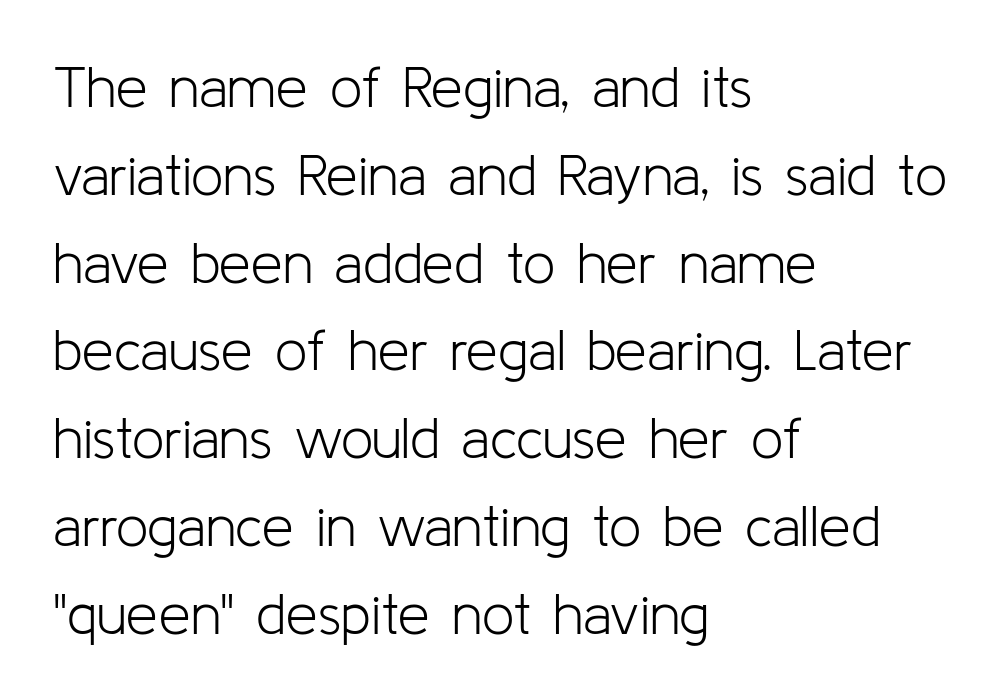
Q: Is the text bold? A: No.
Q: Is the text italic (slanted)? A: No, it is upright.
Q: Is the typeface a serif or a sans-serif typeface? A: Sans-serif.
Q: Is the text underlined? A: No.
Q: How is the paragraph aligned? A: Left-aligned.
Q: Is the spacing between letters normal or unusually wide? A: Normal.
Q: Is the spacing between lines tight, normal or loose? A: Normal.
Q: Width (condensed, normal, or wide)? A: Normal.
Q: Stroke contrast? A: Low.
Q: x-height? A: Medium.
Q: Monospaced? A: No.
